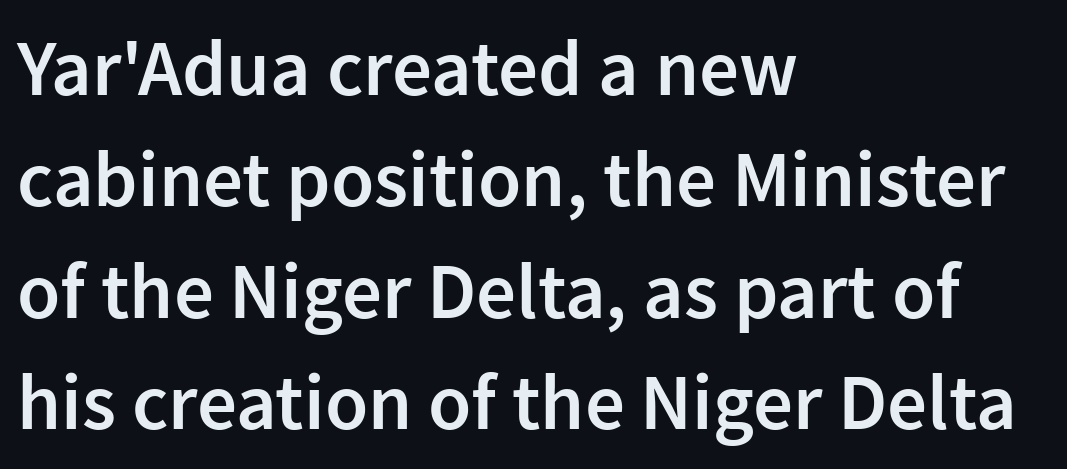
Q: Is the text bold? A: Semi-bold.
Q: Is the text italic (slanted)? A: No, it is upright.
Q: Is the typeface a serif or a sans-serif typeface? A: Sans-serif.
Q: Is the text underlined? A: No.
Q: How is the paragraph aligned? A: Left-aligned.
Q: Is the spacing between letters normal or unusually wide? A: Normal.
Q: Is the spacing between lines tight, normal or loose? A: Normal.
Q: Width (condensed, normal, or wide)? A: Normal.
Q: Stroke contrast? A: Low.
Q: x-height? A: Medium.
Q: Monospaced? A: No.
